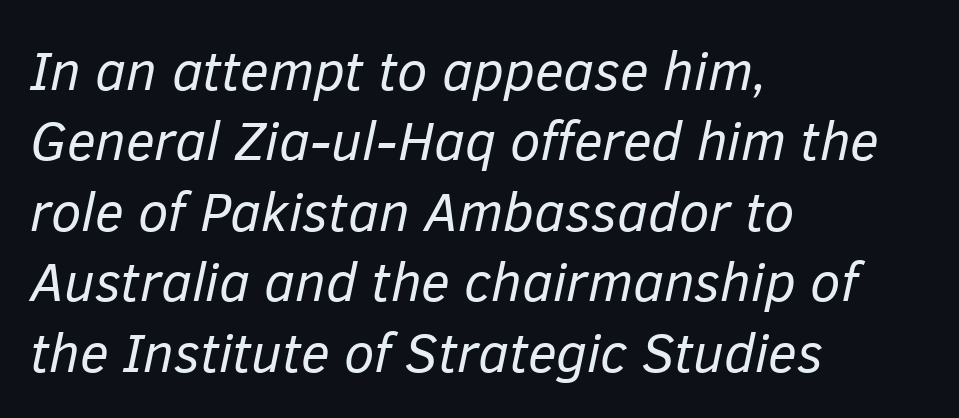
The image shows 55 px regular-weight type, italic (leaning right); set left-aligned, normal line spacing (1.28x), normal letter spacing, not underlined; low stroke contrast and a medium x-height.
